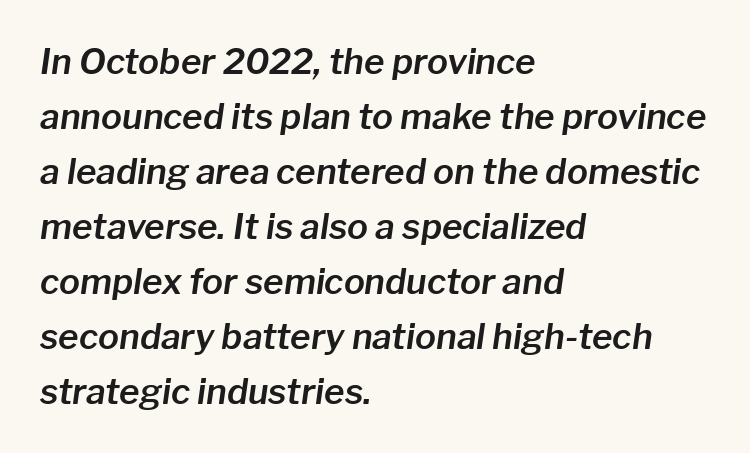
{"italic": "yes", "lean": "right", "slant_degrees": 8, "width": "normal", "stroke_contrast": "low", "x_height": "medium", "monospaced": "no", "underline": "no", "align": "left", "line_spacing": "normal", "line_spacing_ratio": 1.57, "letter_spacing": "normal", "letter_spacing_em": 0.0, "glyph_px": 35}
